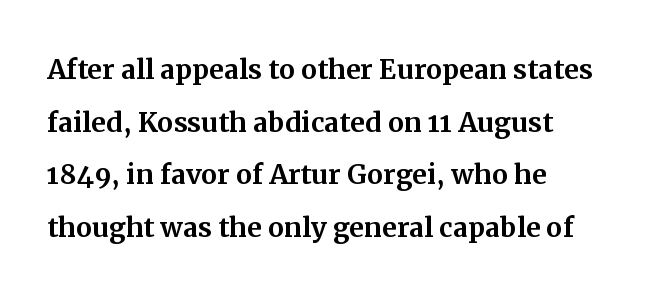
{"serif": "yes", "italic": "no", "width": "normal", "stroke_contrast": "medium", "x_height": "medium", "monospaced": "no", "underline": "no", "align": "left", "line_spacing": "normal", "line_spacing_ratio": 1.46, "letter_spacing": "normal", "letter_spacing_em": 0.0, "glyph_px": 36}
